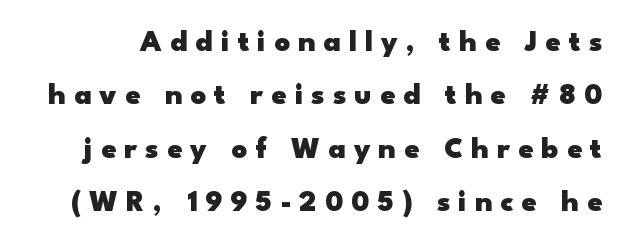
Looks like regular typesetting: each glyph gets only the width it needs. The characters display no serif detailing; their extremities are plain. Plenty of ink on the page — the face is bold. How are the letters spaced? Widely, with obvious added tracking. You can tell it's not italic because the verticals are truly vertical. Lines of text with bare space underneath.
